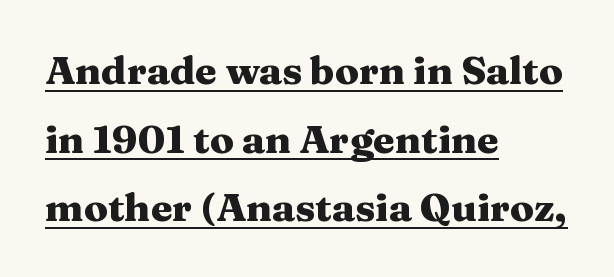
Q: Is the text bold? A: Yes.
Q: Is the text italic (slanted)? A: No, it is upright.
Q: Is the typeface a serif or a sans-serif typeface? A: Serif.
Q: Is the text underlined? A: Yes.
Q: How is the paragraph aligned? A: Left-aligned.
Q: Is the spacing between letters normal or unusually wide? A: Normal.
Q: Width (condensed, normal, or wide)? A: Wide.
Q: Stroke contrast? A: Medium.
Q: x-height? A: Medium.
Q: Monospaced? A: No.
